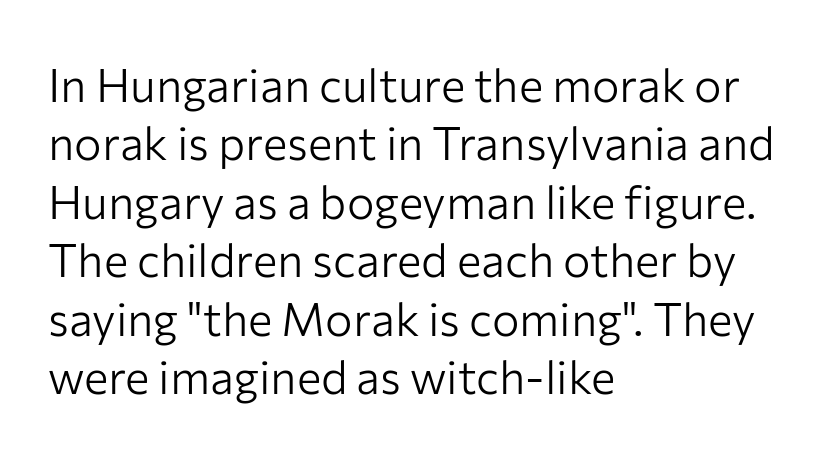
The image shows 46 px light sans-serif type, upright; set left-aligned, normal line spacing (1.27x), normal letter spacing, not underlined; low stroke contrast and a medium x-height.
